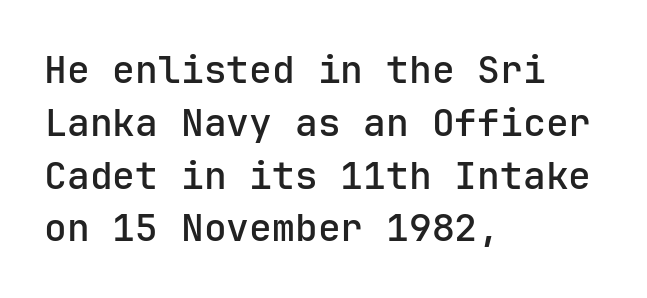
{"serif": "no", "italic": "no", "width": "normal", "stroke_contrast": "low", "x_height": "medium", "monospaced": "yes", "underline": "no", "align": "left", "line_spacing": "normal", "line_spacing_ratio": 1.39, "letter_spacing": "normal", "letter_spacing_em": 0.0, "glyph_px": 38}
